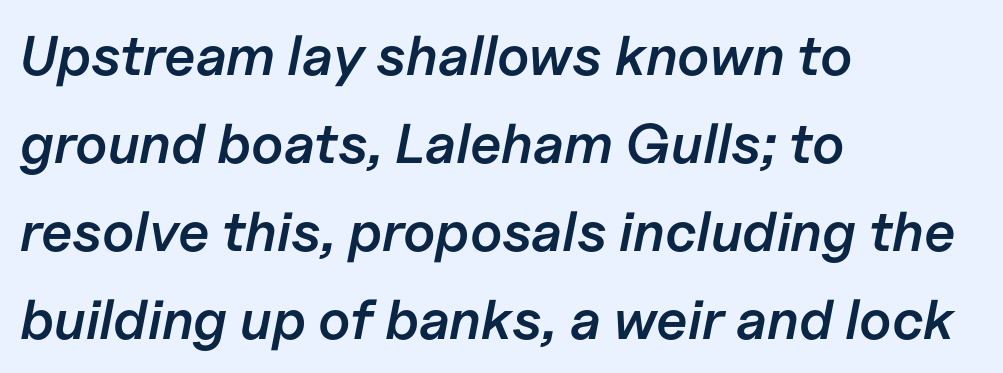
{"italic": "yes", "lean": "right", "slant_degrees": 11, "bold": "semi", "weight": "semibold", "width": "normal", "stroke_contrast": "low", "x_height": "medium", "monospaced": "no", "underline": "no", "align": "left", "line_spacing": "normal", "line_spacing_ratio": 1.57, "letter_spacing": "normal", "letter_spacing_em": 0.0, "glyph_px": 56}
